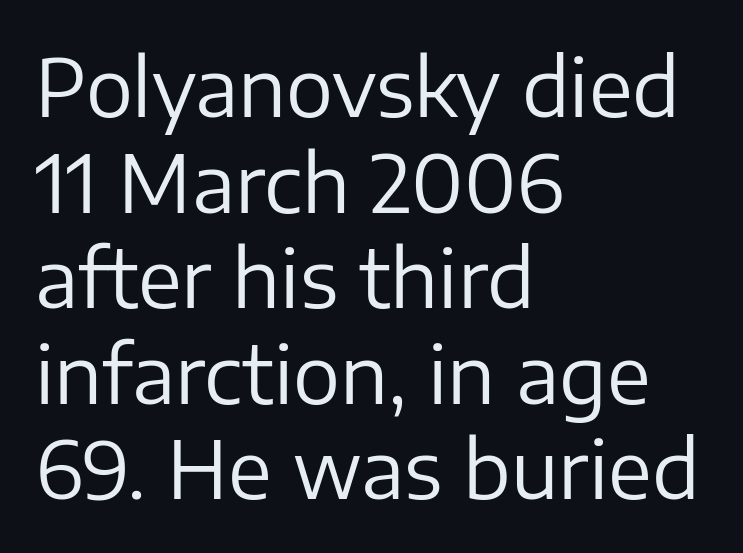
{"serif": "no", "italic": "no", "bold": "no", "weight": "regular", "width": "normal", "stroke_contrast": "low", "x_height": "medium", "monospaced": "no", "underline": "no", "align": "left", "line_spacing_ratio": 1.21, "letter_spacing": "normal", "letter_spacing_em": 0.0, "glyph_px": 79}
